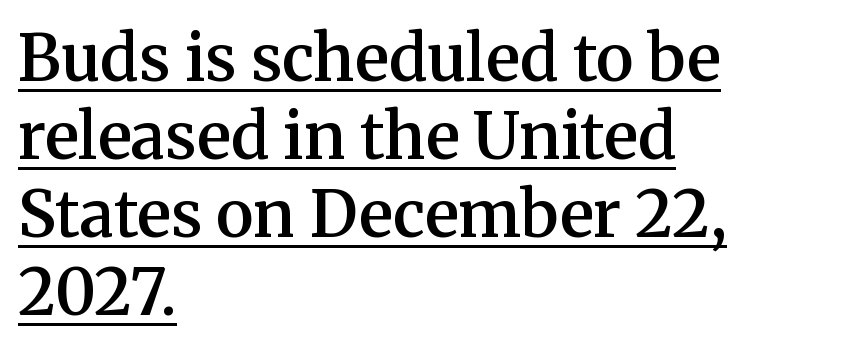
The image shows 64 px semibold serif type, upright; set left-aligned, line spacing 1.22x, normal letter spacing, underlined; medium stroke contrast and a medium x-height.
